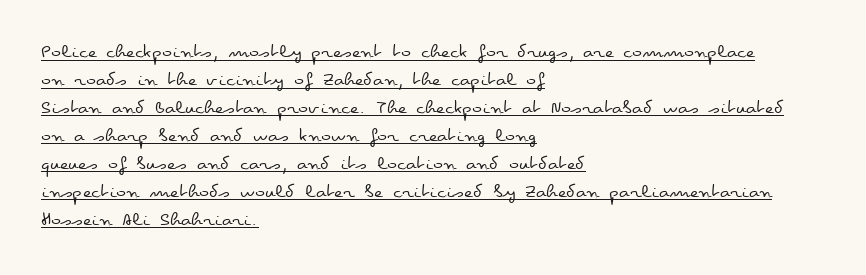
{"italic": "no", "bold": "no", "underline": "yes", "align": "left", "line_spacing": "normal", "line_spacing_ratio": 1.33, "letter_spacing": "normal", "letter_spacing_em": 0.0, "glyph_px": 21}
